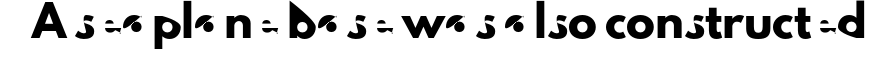
Q: Is the text italic (slanted)? A: No, it is upright.
Q: Is the typeface a serif or a sans-serif typeface? A: Sans-serif.
Q: Is the text underlined? A: No.
Q: Is the spacing between letters normal or unusually wide? A: Normal.
Q: Width (condensed, normal, or wide)? A: Normal.
Q: Stroke contrast? A: Low.
Q: x-height? A: Small.
Q: Monospaced? A: No.
